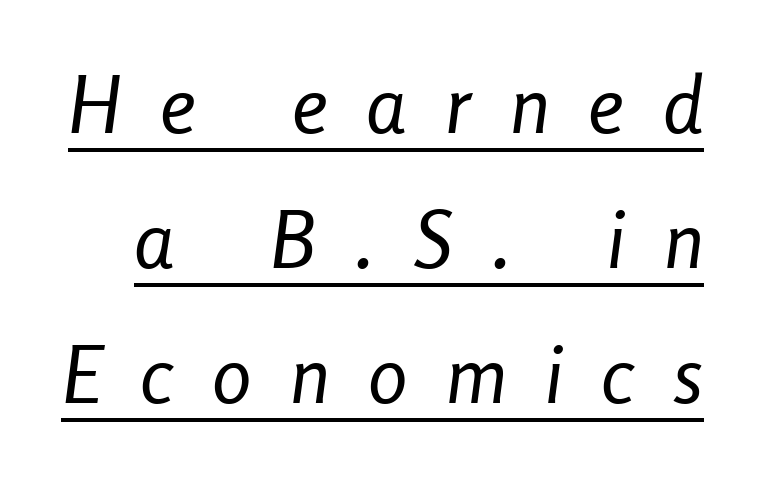
The image shows 79 px regular-weight, condensed type, italic (leaning right); set line spacing 1.71x, unusually wide letter spacing (+0.49 em), underlined; low stroke contrast and a medium x-height.
